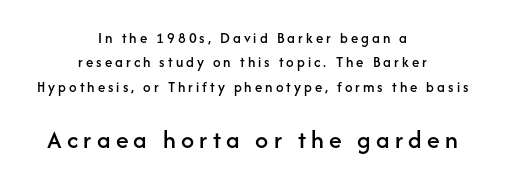
Q: Is the text italic (slanted)? A: No, it is upright.
Q: Is the text underlined? A: No.
Q: How is the paragraph aligned? A: Centered.
Q: Is the spacing between letters normal or unusually wide? A: Unusually wide.
Q: Is the spacing between lines tight, normal or loose? A: Normal.
Q: Which block of text is set in a larger size, the first (top) or the second (bottom)? A: The second (bottom) one.
